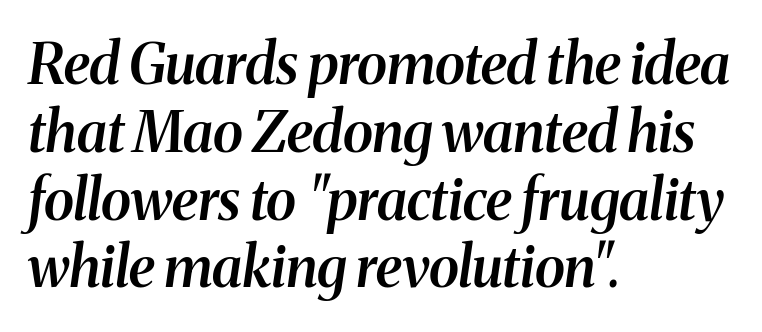
The image shows 56 px semibold serif type, italic (leaning right); set left-aligned, line spacing 1.21x, normal letter spacing, not underlined; medium stroke contrast and a medium x-height.
